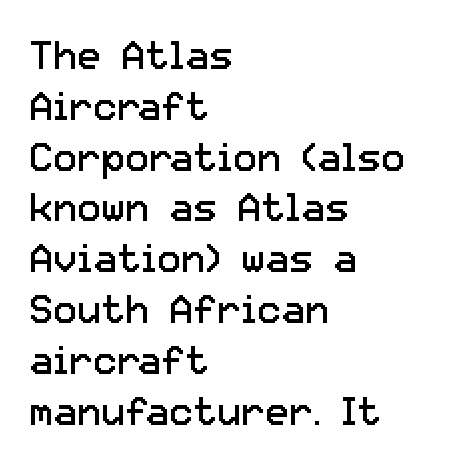
Varying glyph widths throughout — classic text-font behaviour. Students, observe: this is what conventionally led text looks like. The glyphs in this specimen are sans serif. Check under the words: just untouched page. This sample is left-justified, so line endings fall wherever the words run out. Inter-character spacing is left at the font's built-in metrics.
